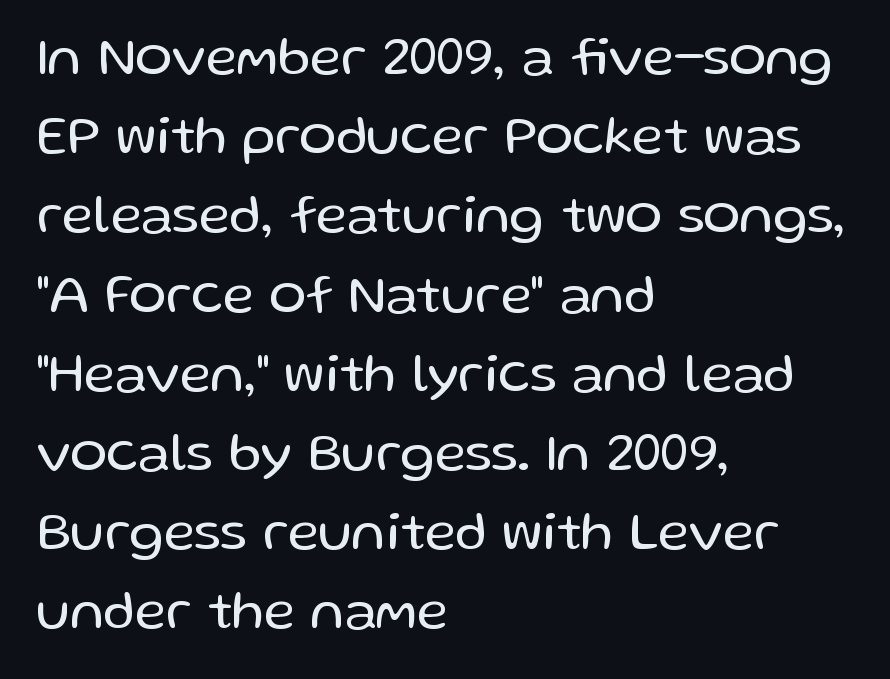
The axis of the letterforms is exactly vertical. Evenly set lines give the paragraph a standard silhouette. In terms of letterspacing, this is plain default setting. Each letter keeps its own natural width here, so spacing adapts to shape. The characters display no serif detailing; their extremities are plain.
